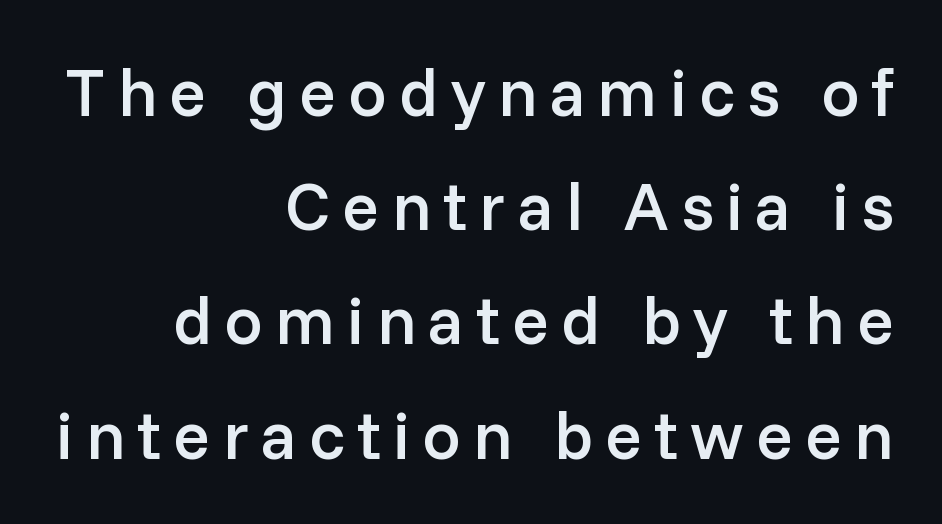
These lines are set flush right with a ragged left edge. What's the leading like? Ordinary, nothing unusual. These lines were composed using upright roman letters. Compared with an ordinary text face, these strokes are moderately heavier — a semibold. Unmarked baselines from the first word to the last.
